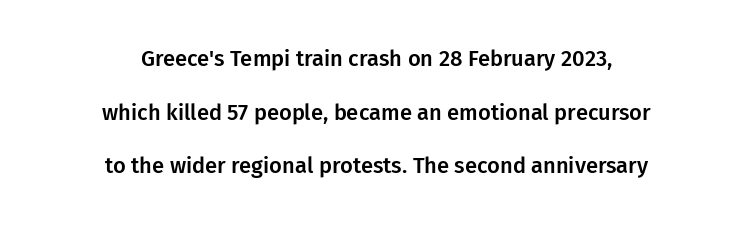
One-word summary of the alignment: center. The font's upright variant was chosen for this text. Tracking value appears to be zero — textbook default spacing. A bare baseline throughout the passage.
